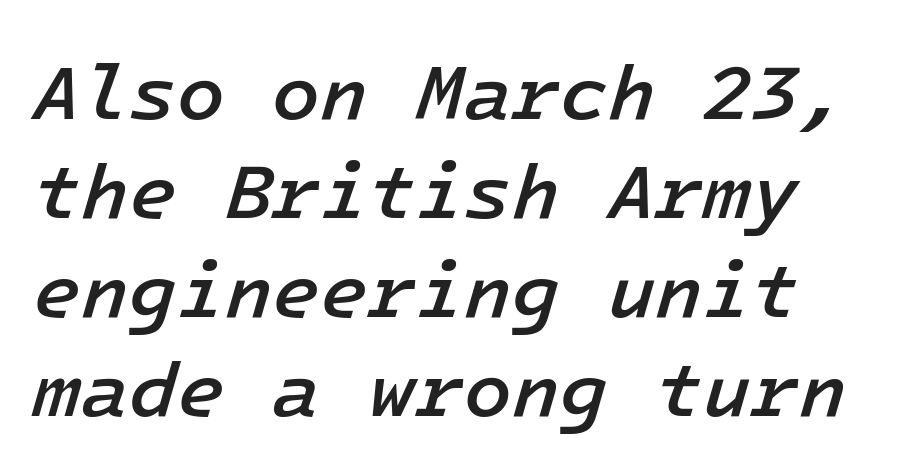
{"italic": "yes", "lean": "right", "slant_degrees": 16, "bold": "semi", "weight": "semibold", "width": "normal", "stroke_contrast": "low", "x_height": "medium", "underline": "no", "line_spacing": "normal", "line_spacing_ratio": 1.27, "letter_spacing": "normal", "letter_spacing_em": 0.0, "glyph_px": 78}
